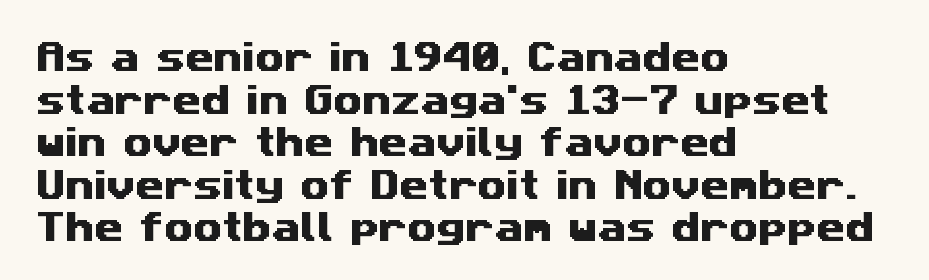
The image shows 33 px wide sans-serif type; set left-aligned, normal line spacing (1.29x), normal letter spacing, not underlined; medium stroke contrast and a medium x-height.
